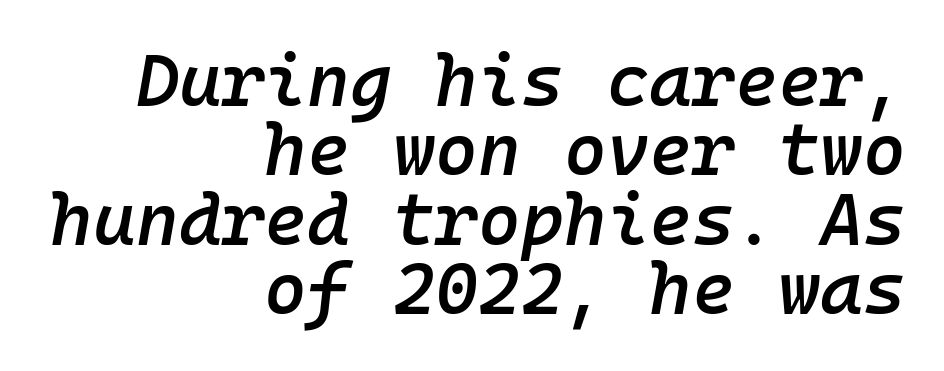
Emphasis-style slanted type is in use. Unmarked baselines from the first word to the last. The rag falls on the left side of this text block. Note the uniform advance width — an 'i' takes as much space as an 'm'. Between one letter and the next there's only the usual sliver of space.
